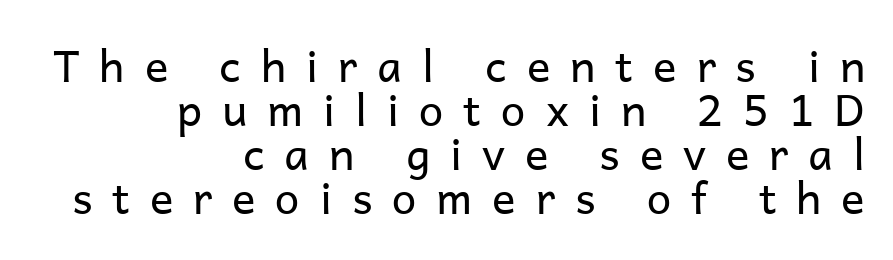
{"serif": "no", "italic": "no", "bold": "no", "weight": "regular", "width": "normal", "stroke_contrast": "low", "x_height": "medium", "monospaced": "no", "underline": "no", "align": "right", "line_spacing": "tight", "line_spacing_ratio": 1.0, "letter_spacing": "wide", "letter_spacing_em": 0.45, "glyph_px": 44}
